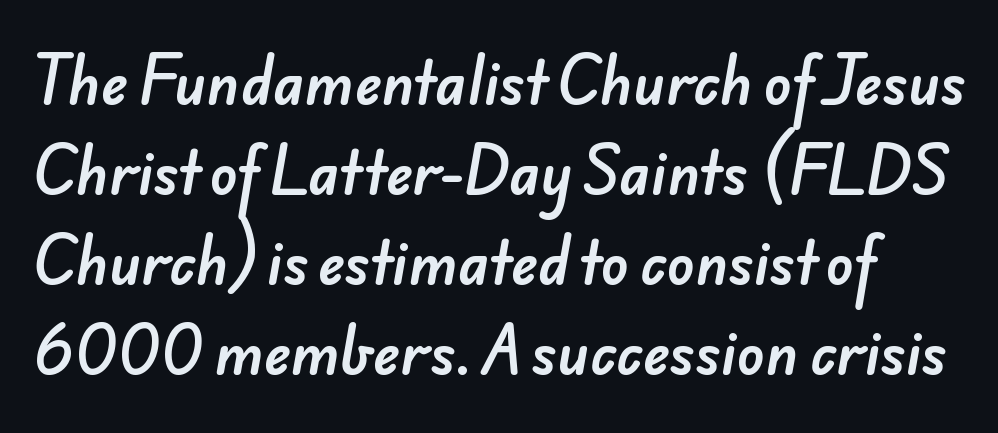
A typesetter would call this proportional, since set widths differ per character. The horizontal fit of the characters is conventional and even. To sum up the face: it is a sans, with no serifs. The area under the type is left untouched.
